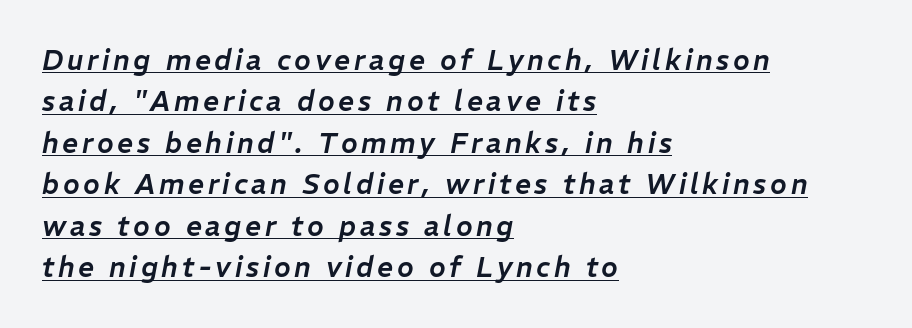
The image shows 28 px text type, italic (leaning right); set left-aligned, normal line spacing (1.48x), underlined; low stroke contrast and a medium x-height.
